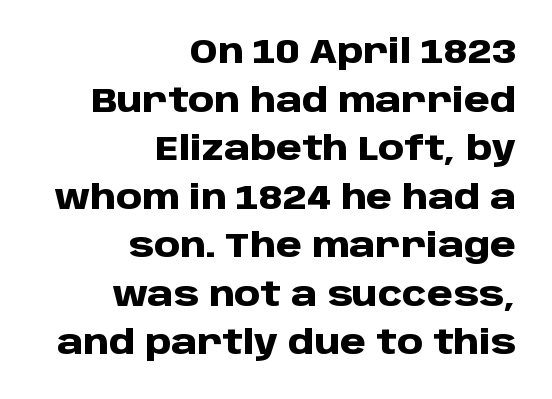
Q: Is the text bold? A: Yes.
Q: Is the text italic (slanted)? A: No, it is upright.
Q: Is the typeface a serif or a sans-serif typeface? A: Sans-serif.
Q: Is the text underlined? A: No.
Q: How is the paragraph aligned? A: Right-aligned.
Q: Is the spacing between letters normal or unusually wide? A: Normal.
Q: Is the spacing between lines tight, normal or loose? A: Normal.
Q: Width (condensed, normal, or wide)? A: Normal.
Q: Stroke contrast? A: Low.
Q: x-height? A: Large.
Q: Monospaced? A: No.
